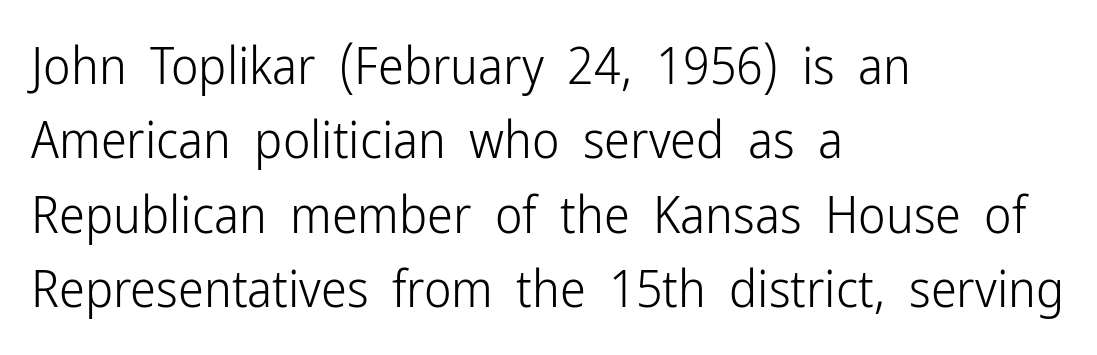
Q: Is the text bold? A: No.
Q: Is the text italic (slanted)? A: No, it is upright.
Q: Is the typeface a serif or a sans-serif typeface? A: Sans-serif.
Q: Is the text underlined? A: No.
Q: How is the paragraph aligned? A: Left-aligned.
Q: Is the spacing between letters normal or unusually wide? A: Normal.
Q: Is the spacing between lines tight, normal or loose? A: Normal.
Q: Width (condensed, normal, or wide)? A: Condensed.
Q: Stroke contrast? A: Low.
Q: x-height? A: Medium.
Q: Monospaced? A: No.
